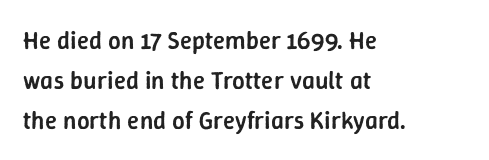
The image shows 25 px text type, upright; set left-aligned, normal line spacing (1.6x), normal letter spacing, not underlined.
